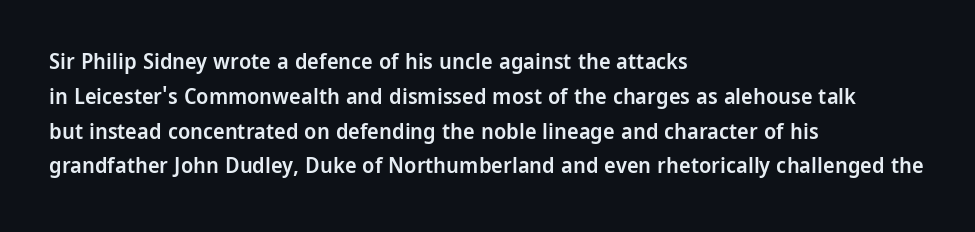
Q: Is the text bold? A: Semi-bold.
Q: Is the text italic (slanted)? A: No, it is upright.
Q: Is the text underlined? A: No.
Q: How is the paragraph aligned? A: Left-aligned.
Q: Is the spacing between letters normal or unusually wide? A: Normal.
Q: Is the spacing between lines tight, normal or loose? A: Normal.
